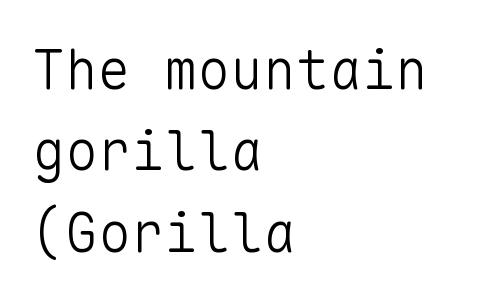
{"serif": "no", "italic": "no", "bold": "no", "weight": "light", "width": "normal", "stroke_contrast": "low", "x_height": "medium", "monospaced": "yes", "underline": "no", "align": "left", "line_spacing": "normal", "line_spacing_ratio": 1.48, "letter_spacing": "normal", "letter_spacing_em": 0.0, "glyph_px": 55}
